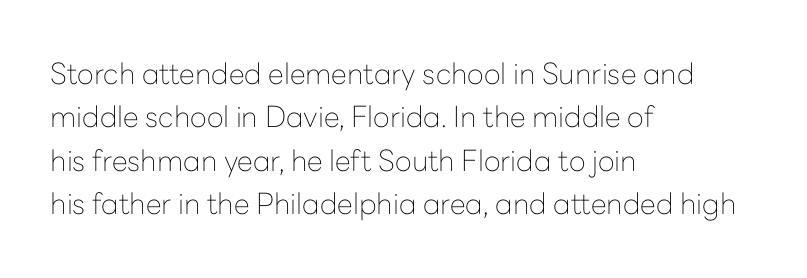
The image shows 29 px thin sans-serif type, upright; set left-aligned, normal line spacing (1.5x), normal letter spacing, not underlined; low stroke contrast and a medium x-height.
